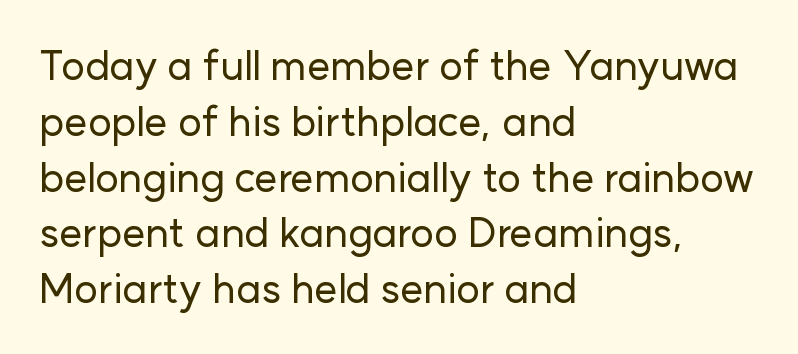
Q: Is the text italic (slanted)? A: No, it is upright.
Q: Is the typeface a serif or a sans-serif typeface? A: Sans-serif.
Q: Is the text underlined? A: No.
Q: How is the paragraph aligned? A: Left-aligned.
Q: Is the spacing between letters normal or unusually wide? A: Normal.
Q: Is the spacing between lines tight, normal or loose? A: Normal.
Q: Width (condensed, normal, or wide)? A: Normal.
Q: Stroke contrast? A: Low.
Q: x-height? A: Medium.
Q: Monospaced? A: No.
